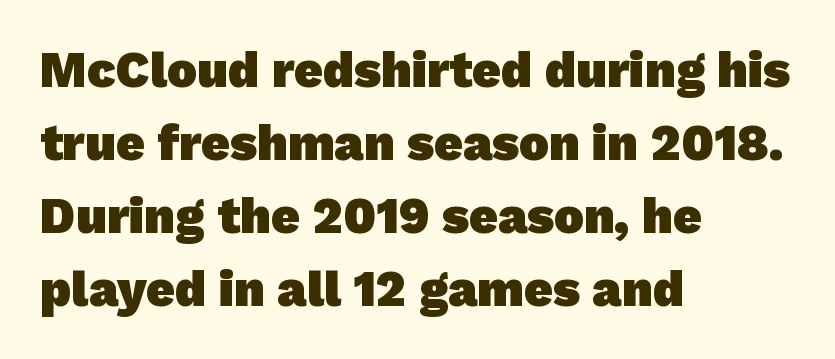
This sample keeps an unexceptional amount of space between lines. These words are printed bold, with thick strokes throughout. The space directly below the letters is spotless. The type is set solid horizontally, with unmodified tracking.
